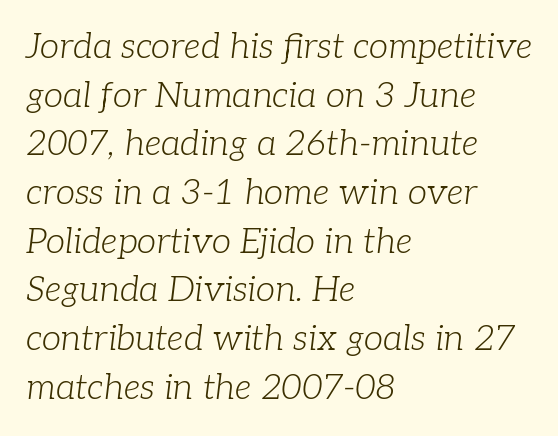
The passage shown has conventional tracking throughout. The leading is moderate, giving the passage an even texture. These lines stack with their left ends in a neat column. Weight: not bold — regular or lighter. Unlike a clean sans, this face finishes its strokes with serifs.
